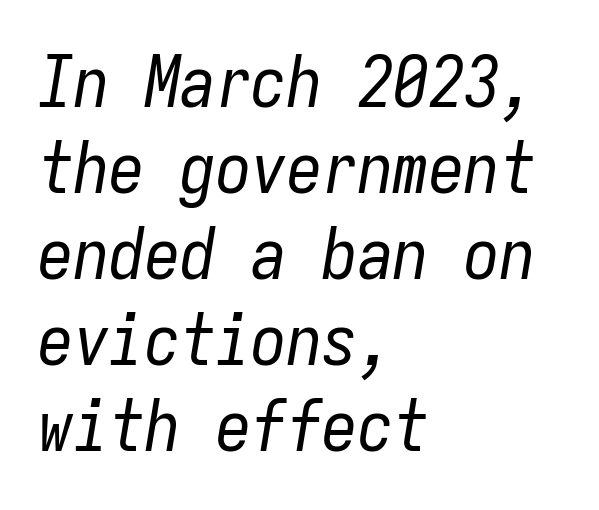
The image shows 71 px regular-weight, condensed type, italic (leaning right), monospaced; set left-aligned, line spacing 1.21x, normal letter spacing, not underlined; low stroke contrast and a medium x-height.
